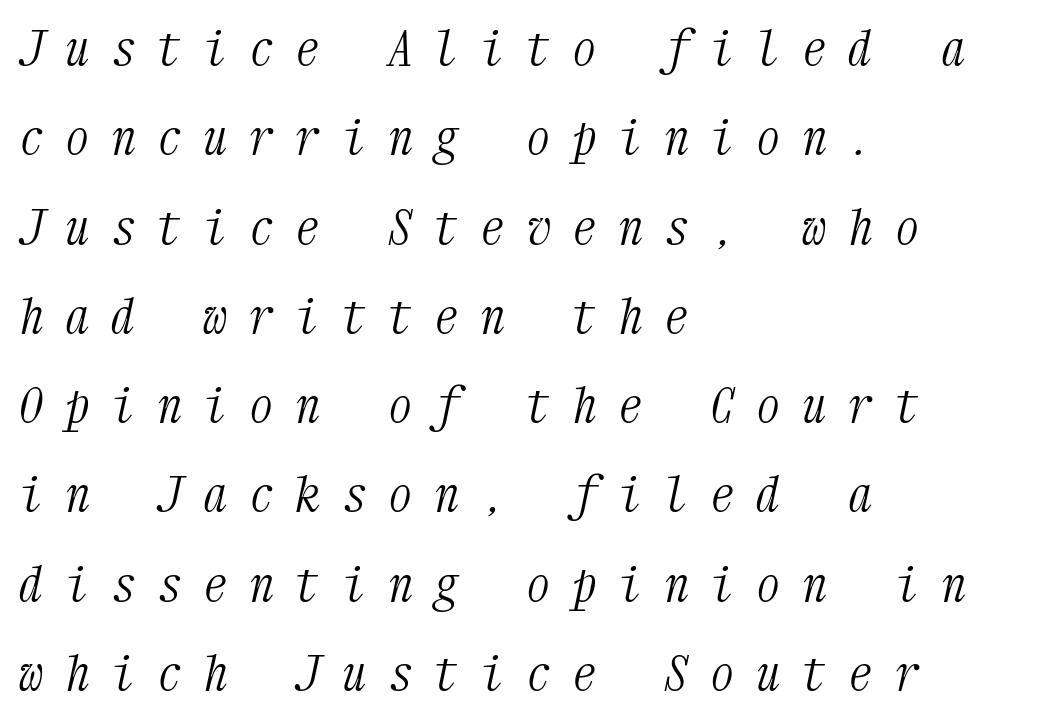
{"serif": "yes", "italic": "yes", "lean": "right", "slant_degrees": 12, "bold": "no", "weight": "light", "width": "condensed", "stroke_contrast": "medium", "x_height": "medium", "monospaced": "yes", "underline": "no", "align": "left", "line_spacing_ratio": 1.86, "letter_spacing": "wide", "letter_spacing_em": 0.46, "glyph_px": 48}
